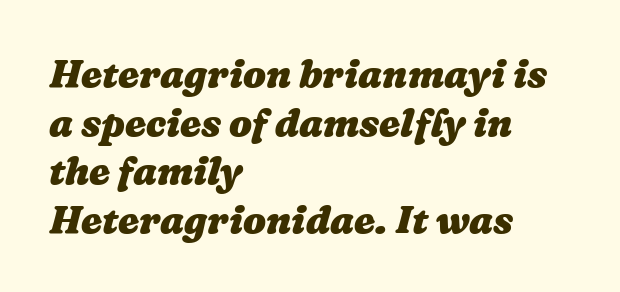
Q: Is the text bold? A: Yes.
Q: Is the text underlined? A: No.
Q: How is the paragraph aligned? A: Left-aligned.
Q: Is the spacing between letters normal or unusually wide? A: Normal.
Q: Is the spacing between lines tight, normal or loose? A: Normal.
Q: Width (condensed, normal, or wide)? A: Wide.
Q: Stroke contrast? A: Medium.
Q: x-height? A: Medium.
Q: Monospaced? A: No.
